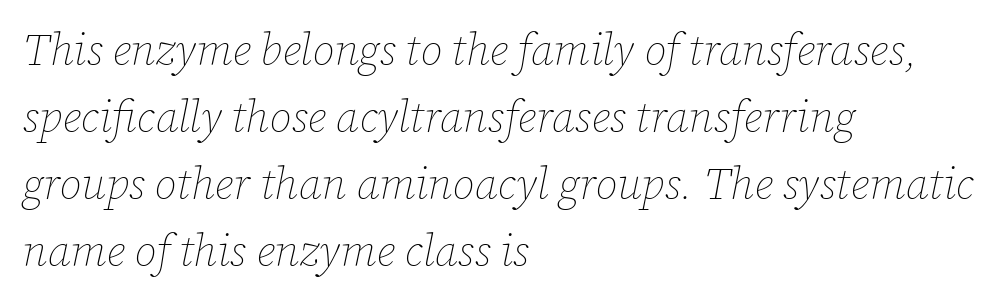
The image shows 44 px thin type, italic (leaning right); set left-aligned, normal line spacing (1.52x), normal letter spacing, not underlined; low stroke contrast and a medium x-height.
